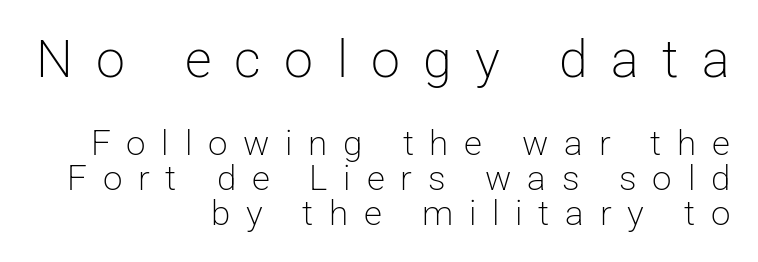
Q: Is the text bold? A: No.
Q: Is the text italic (slanted)? A: No, it is upright.
Q: Is the typeface a serif or a sans-serif typeface? A: Sans-serif.
Q: Is the text underlined? A: No.
Q: How is the paragraph aligned? A: Right-aligned.
Q: Is the spacing between letters normal or unusually wide? A: Unusually wide.
Q: Is the spacing between lines tight, normal or loose? A: Tight.
Q: Which block of text is set in a larger size, the first (top) or the second (bottom)? A: The first (top) one.
Q: Width (condensed, normal, or wide)? A: Normal.
Q: Stroke contrast? A: Low.
Q: x-height? A: Medium.
Q: Monospaced? A: No.
